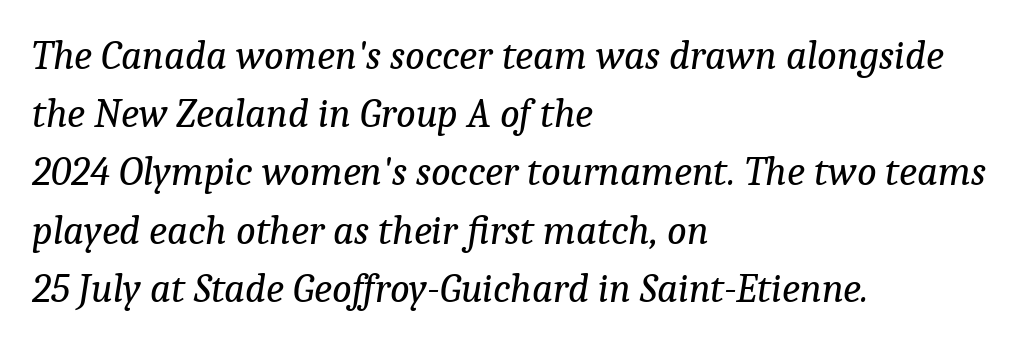
The image shows 41 px regular-weight serif type, italic (leaning right); set left-aligned, normal line spacing (1.42x), normal letter spacing, not underlined; low stroke contrast and a medium x-height.
